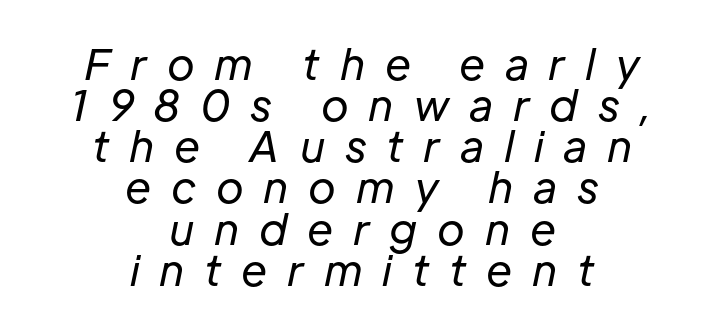
Very little white space separates one row of letters from the next. The zone under the glyphs is completely vacant. The typesetting does not lean heavy: it is not bold. The paragraph shown floats in the horizontal middle. These lines are rendered in a variable-pitch font.
